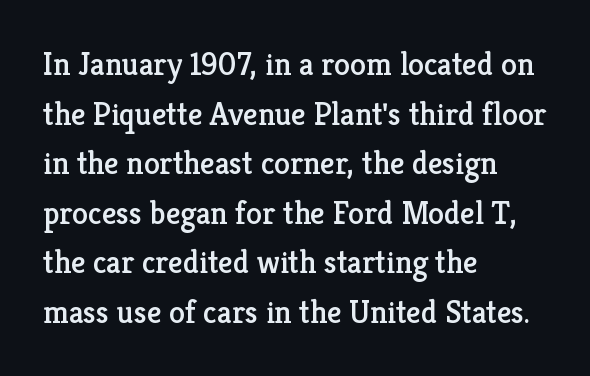
{"serif": "yes", "italic": "no", "width": "normal", "stroke_contrast": "low", "x_height": "medium", "monospaced": "no", "underline": "no", "align": "left", "line_spacing": "normal", "line_spacing_ratio": 1.55, "letter_spacing": "normal", "letter_spacing_em": 0.0, "glyph_px": 32}
